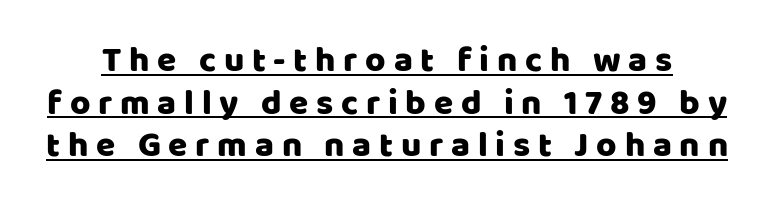
A typesetter would mark this as roman, not italic. This is sans-serif lettering, the kind often seen on screens and signage. Character widths vary here, with narrow letters taking less room than wide ones. Compared with undecorated copy, this sample adds a rule below the words. These lines have a slow, spaced-out rhythm from letter to letter.
